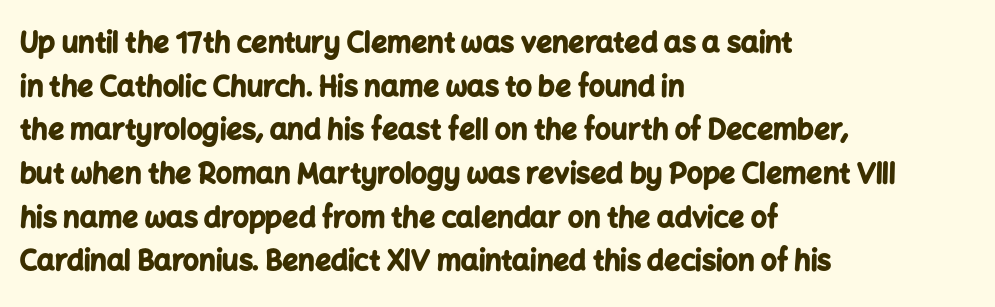
Q: Is the text bold? A: Yes.
Q: Is the text italic (slanted)? A: No, it is upright.
Q: Is the typeface a serif or a sans-serif typeface? A: Sans-serif.
Q: Is the text underlined? A: No.
Q: How is the paragraph aligned? A: Left-aligned.
Q: Is the spacing between letters normal or unusually wide? A: Normal.
Q: Is the spacing between lines tight, normal or loose? A: Normal.
Q: Width (condensed, normal, or wide)? A: Normal.
Q: Stroke contrast? A: Low.
Q: x-height? A: Medium.
Q: Monospaced? A: No.
